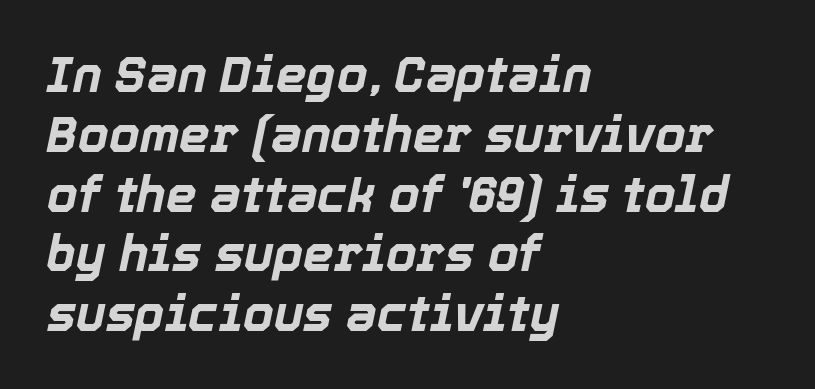
Q: Is the text bold? A: Yes.
Q: Is the text italic (slanted)? A: Yes, it leans right by about 12 degrees.
Q: Is the text underlined? A: No.
Q: How is the paragraph aligned? A: Left-aligned.
Q: Is the spacing between letters normal or unusually wide? A: Normal.
Q: Width (condensed, normal, or wide)? A: Normal.
Q: x-height? A: Medium.
Q: Monospaced? A: No.
